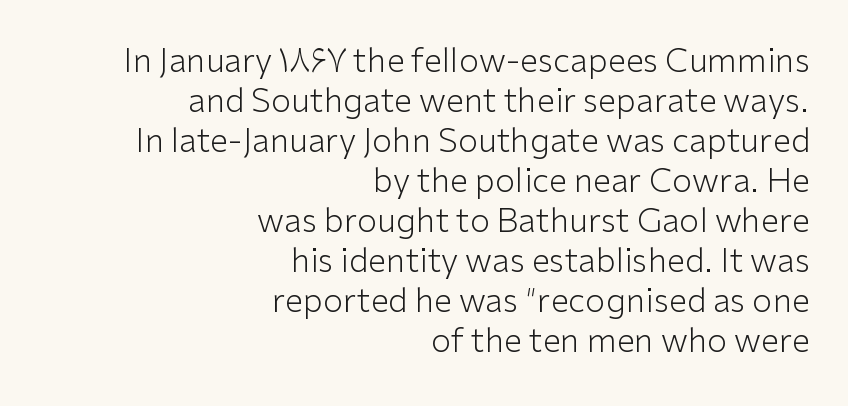
{"serif": "no", "italic": "no", "bold": "no", "weight": "light", "width": "normal", "stroke_contrast": "low", "x_height": "medium", "monospaced": "no", "underline": "no", "align": "right", "line_spacing_ratio": 1.21, "letter_spacing": "normal", "letter_spacing_em": 0.0, "glyph_px": 33}
